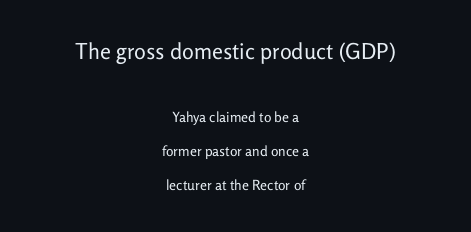
The image shows 22 px text type, upright; set centered, loose line spacing (2.43x), normal letter spacing, not underlined; the first (top) block is 1.57x larger.
